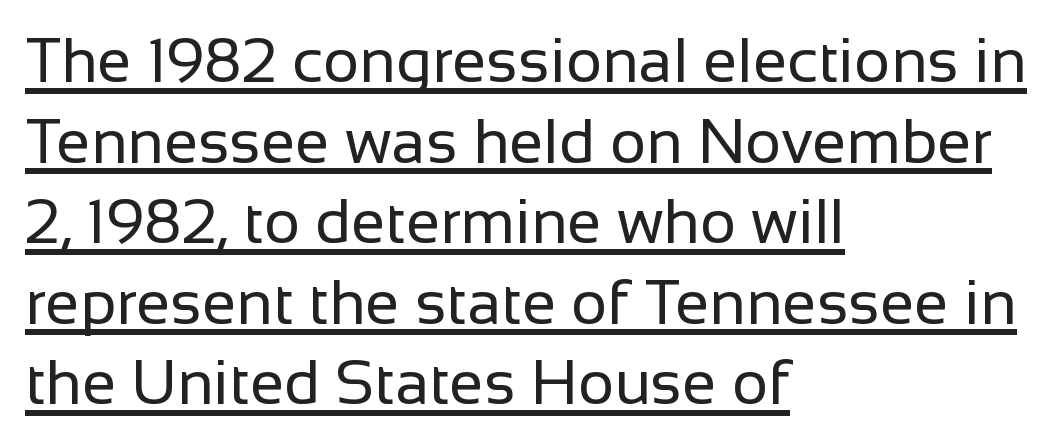
{"serif": "no", "italic": "no", "bold": "no", "weight": "regular", "width": "normal", "stroke_contrast": "low", "x_height": "medium", "monospaced": "no", "underline": "yes", "align": "left", "line_spacing": "normal", "line_spacing_ratio": 1.3, "letter_spacing": "normal", "letter_spacing_em": 0.0, "glyph_px": 62}
